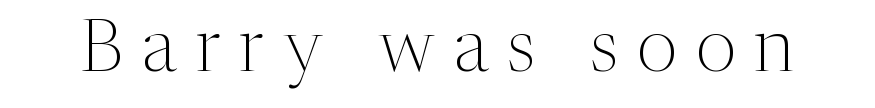
Q: Is the text bold? A: No.
Q: Is the text italic (slanted)? A: No, it is upright.
Q: Is the typeface a serif or a sans-serif typeface? A: Serif.
Q: Is the text underlined? A: No.
Q: Is the spacing between letters normal or unusually wide? A: Unusually wide.
Q: Width (condensed, normal, or wide)? A: Normal.
Q: Stroke contrast? A: Medium.
Q: x-height? A: Medium.
Q: Monospaced? A: No.
